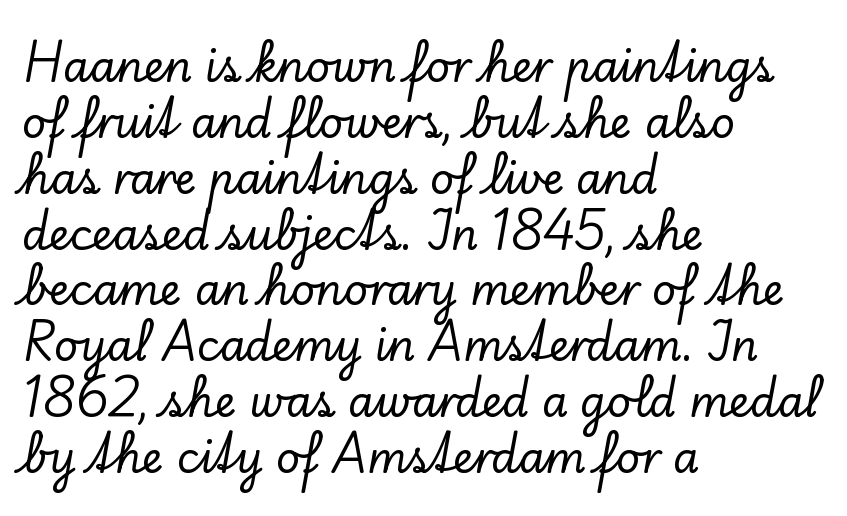
{"serif": "yes", "width": "normal", "stroke_contrast": "low", "x_height": "small", "monospaced": "no", "underline": "no", "align": "left", "line_spacing": "normal", "line_spacing_ratio": 1.33, "letter_spacing": "normal", "letter_spacing_em": 0.0, "glyph_px": 42}
